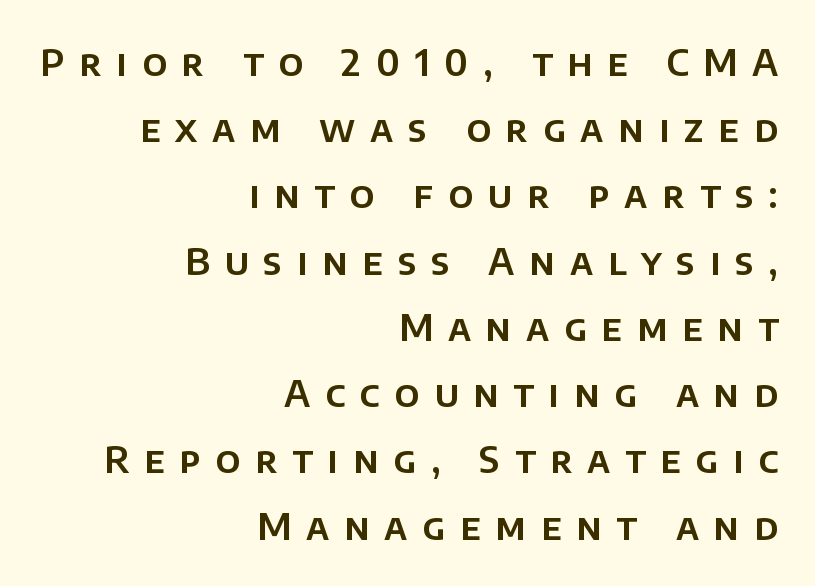
Q: Is the text italic (slanted)? A: No, it is upright.
Q: Is the typeface a serif or a sans-serif typeface? A: Sans-serif.
Q: Is the text underlined? A: No.
Q: How is the paragraph aligned? A: Right-aligned.
Q: Is the spacing between letters normal or unusually wide? A: Unusually wide.
Q: Width (condensed, normal, or wide)? A: Normal.
Q: Stroke contrast? A: Low.
Q: x-height? A: Large.
Q: Monospaced? A: No.
